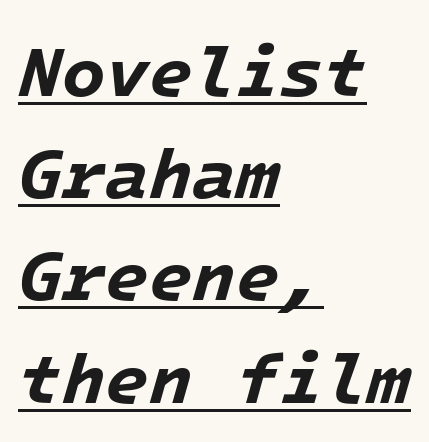
Q: Is the text bold? A: Yes.
Q: Is the text italic (slanted)? A: Yes, it leans right by about 16 degrees.
Q: Is the text underlined? A: Yes.
Q: How is the paragraph aligned? A: Left-aligned.
Q: Is the spacing between letters normal or unusually wide? A: Normal.
Q: Is the spacing between lines tight, normal or loose? A: Normal.
Q: Width (condensed, normal, or wide)? A: Normal.
Q: Stroke contrast? A: Low.
Q: x-height? A: Medium.
Q: Monospaced? A: Yes.
